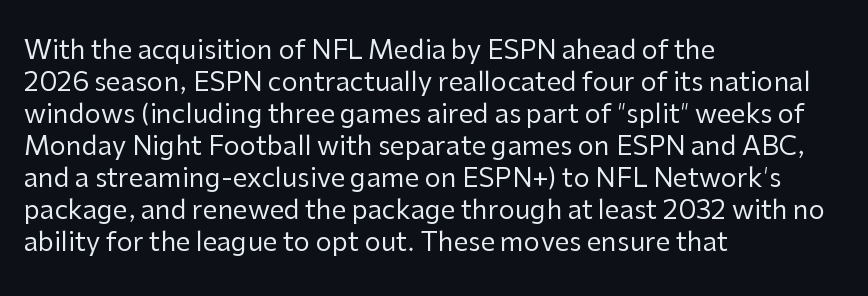
{"italic": "no", "bold": "no", "underline": "no", "align": "left", "line_spacing_ratio": 1.23, "letter_spacing": "normal", "letter_spacing_em": 0.0, "glyph_px": 26}
